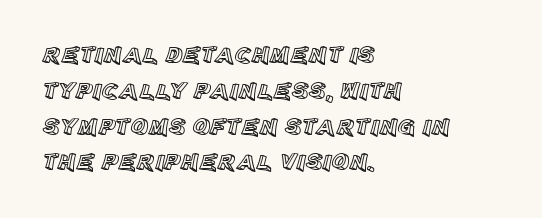
Summary of vertical rhythm: regular, with standard interline spacing. Is the block centered? No — it sits flush against the left margin. Nobody drew a line under any word here.
